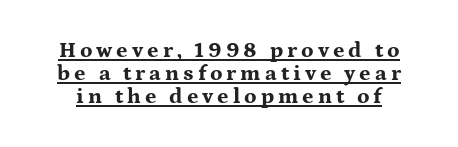
The image shows 22 px bold type, upright; set tight line spacing (1.04x), underlined.
